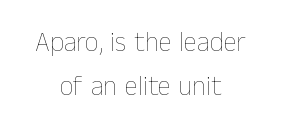
{"italic": "no", "bold": "no", "underline": "no", "align": "center", "line_spacing": "normal", "line_spacing_ratio": 1.64, "letter_spacing": "normal", "letter_spacing_em": 0.0, "glyph_px": 27}
